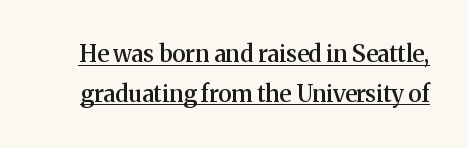
The image shows 23 px text type, upright; set line spacing 1.73x, normal letter spacing, underlined.
